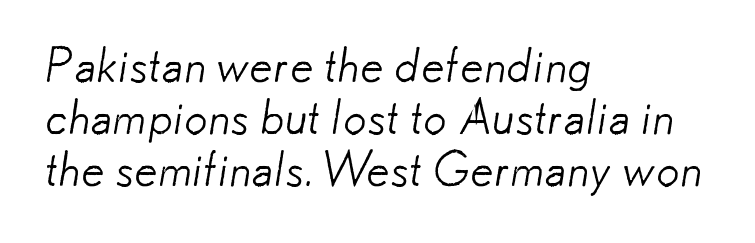
The image shows 47 px light sans-serif type; set left-aligned, tight line spacing (1.11x), normal letter spacing, not underlined; low stroke contrast and a small x-height.
